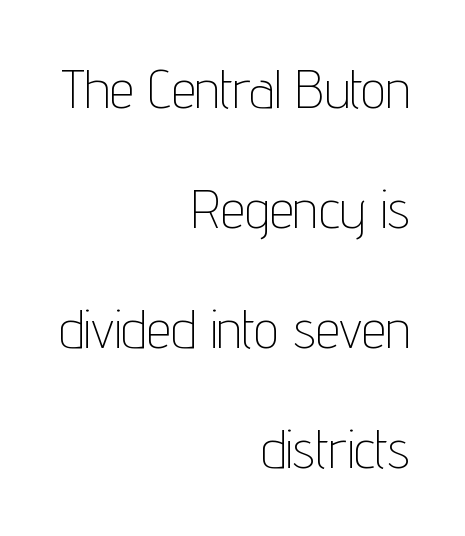
Tracking here is standard; glyphs follow each other at the usual distance. Teacher's note: observe the even right margin — that is flush-right alignment. To sum up the face: it is a sans, with no serifs. Counters stay open thanks to moderate or lighter strokes.
